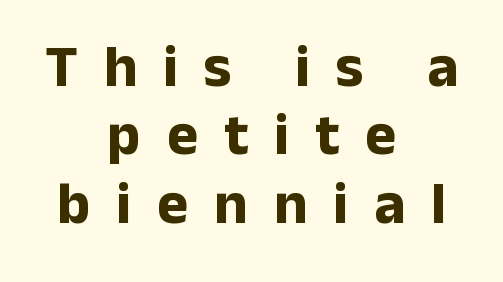
Letter spacing: wide. Nothing sits at the stroke ends, so this counts as sans-serif. A typesetter would call this proportional, since set widths differ per character. Descenders are the only things crossing below the line. Characters remain perfectly vertical along every line. These words are printed bold, with thick strokes throughout.
